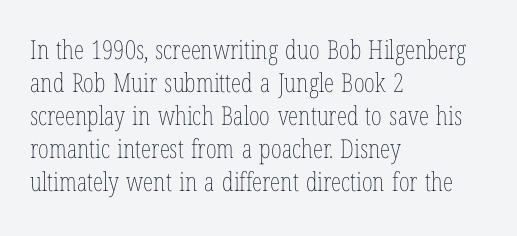
{"italic": "no", "bold": "no", "underline": "no", "align": "left", "line_spacing": "normal", "line_spacing_ratio": 1.27, "letter_spacing": "normal", "letter_spacing_em": 0.0, "glyph_px": 26}
